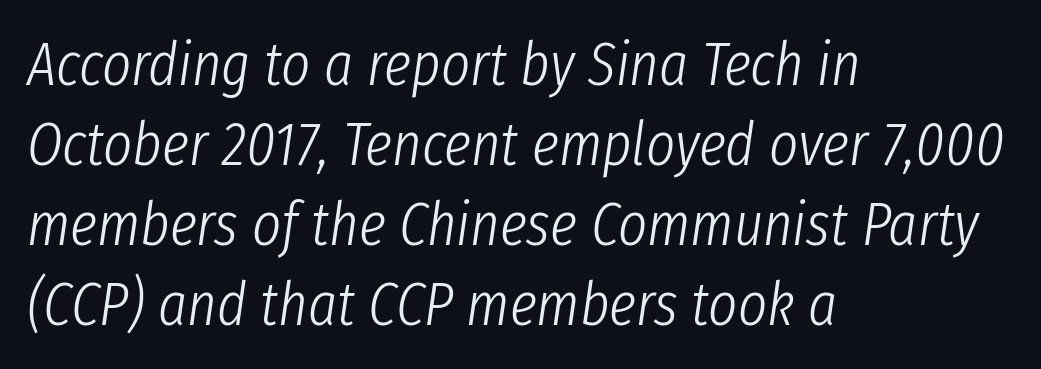
{"italic": "yes", "lean": "right", "slant_degrees": 8, "bold": "no", "weight": "light", "width": "condensed", "stroke_contrast": "low", "x_height": "medium", "monospaced": "no", "underline": "no", "align": "left", "line_spacing": "normal", "line_spacing_ratio": 1.29, "letter_spacing": "normal", "letter_spacing_em": 0.0, "glyph_px": 62}
